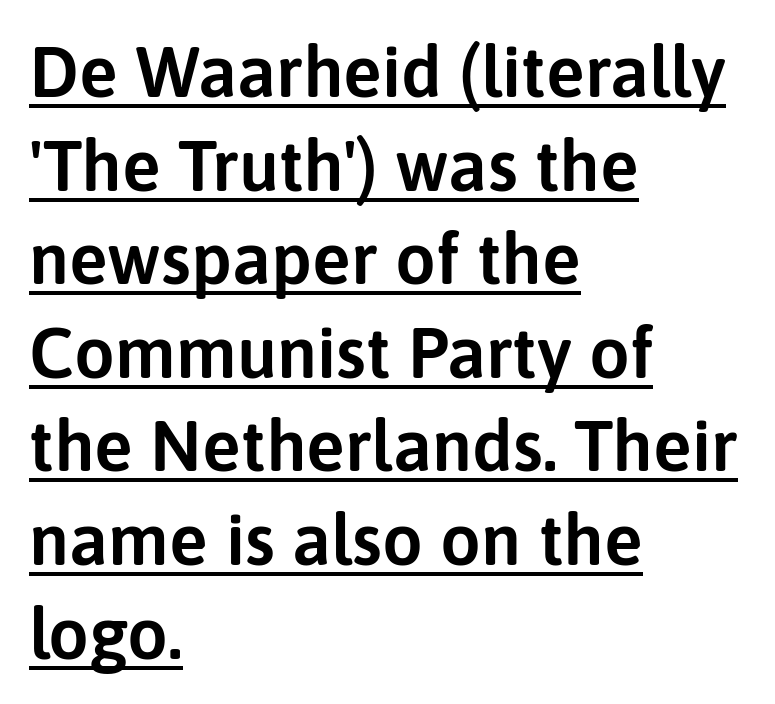
{"serif": "no", "italic": "no", "width": "normal", "stroke_contrast": "low", "x_height": "medium", "monospaced": "no", "underline": "yes", "align": "left", "line_spacing": "normal", "line_spacing_ratio": 1.3, "letter_spacing": "normal", "letter_spacing_em": 0.0, "glyph_px": 72}
